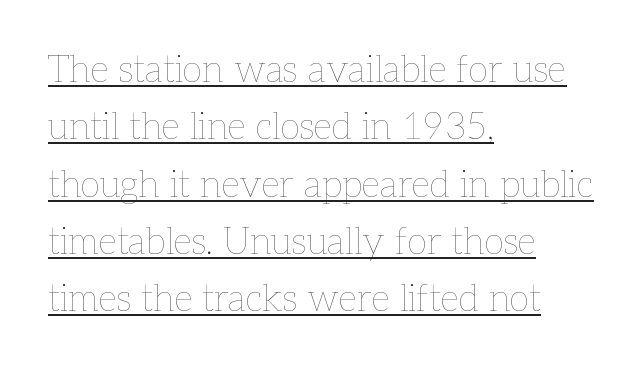
Q: Is the text bold? A: No.
Q: Is the text italic (slanted)? A: No, it is upright.
Q: Is the text underlined? A: Yes.
Q: How is the paragraph aligned? A: Left-aligned.
Q: Is the spacing between letters normal or unusually wide? A: Normal.
Q: Is the spacing between lines tight, normal or loose? A: Normal.
Q: Width (condensed, normal, or wide)? A: Normal.
Q: Stroke contrast? A: Low.
Q: x-height? A: Medium.
Q: Monospaced? A: No.
